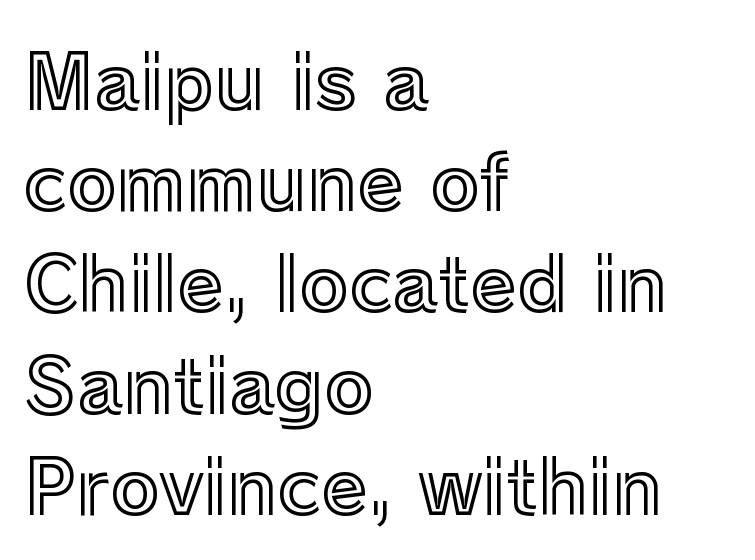
The zone under the glyphs is completely vacant. The text block is weighted toward the left margin, trailing off unevenly rightward. Tall strokes in this sample are plumb rather than angled. This rendering leaves character spacing at its baseline value. Interline gaps are of average width in this sample.
